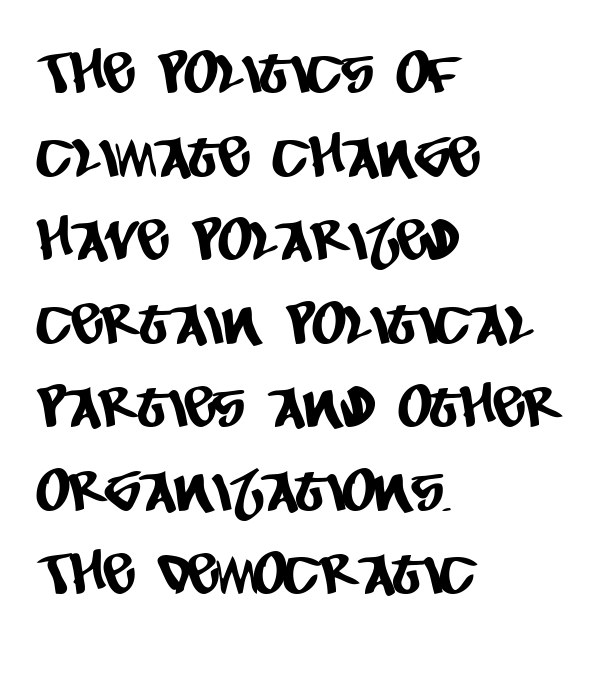
{"serif": "no", "width": "condensed", "stroke_contrast": "low", "x_height": "large", "monospaced": "no", "underline": "no", "align": "left", "line_spacing": "normal", "line_spacing_ratio": 1.44, "letter_spacing": "normal", "letter_spacing_em": 0.0, "glyph_px": 58}
